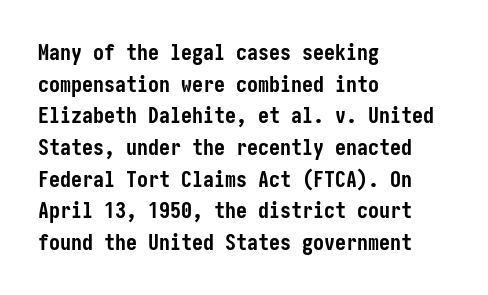
Beneath every word, the page is bare. Successive baselines arrive at the customary interval. It's the straight-up-and-down kind of type. Which margin do the lines hug? The left one — the right edge is uneven. Thick stems and heavy bowls — unmistakably bold.
